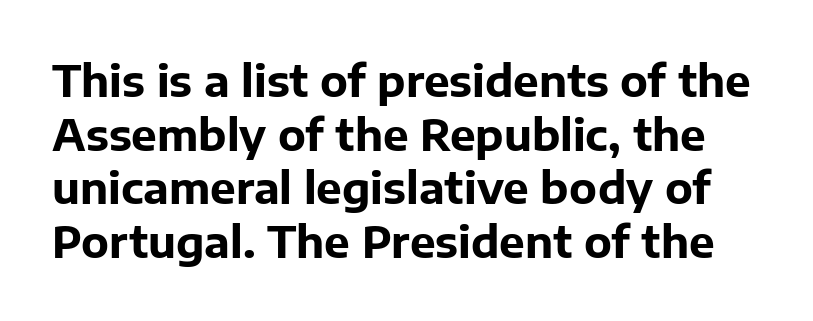
Q: Is the text bold? A: Yes.
Q: Is the text italic (slanted)? A: No, it is upright.
Q: Is the typeface a serif or a sans-serif typeface? A: Sans-serif.
Q: Is the text underlined? A: No.
Q: Is the spacing between letters normal or unusually wide? A: Normal.
Q: Is the spacing between lines tight, normal or loose? A: Normal.
Q: Width (condensed, normal, or wide)? A: Normal.
Q: Stroke contrast? A: Low.
Q: x-height? A: Medium.
Q: Monospaced? A: No.
